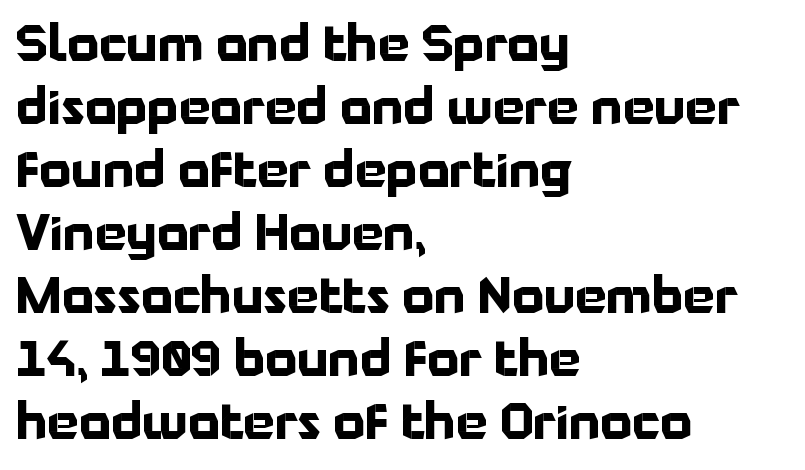
Thick stems and heavy bowls — unmistakably bold. The space beneath each line is pristine and unruled. Between one letter and the next there's only the usual sliver of space. The letters advance in unequal steps, a hallmark of proportional type.
